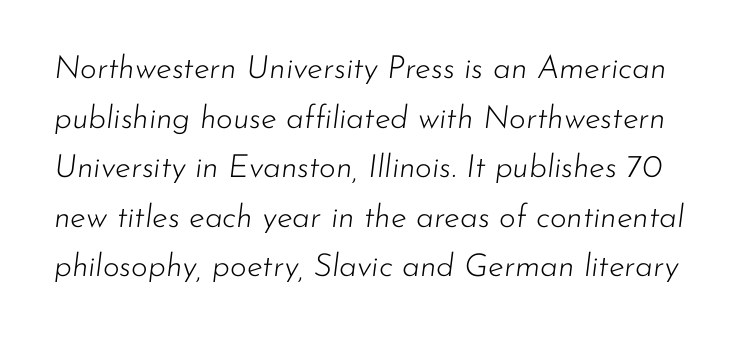
The image shows 32 px light type, italic (leaning right); set normal line spacing (1.55x), normal letter spacing, not underlined; low stroke contrast and a small x-height.
